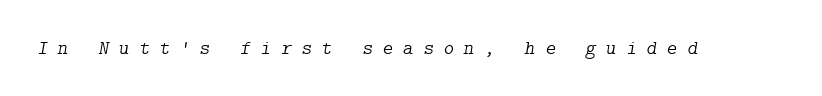
Q: Is the text bold? A: No.
Q: Is the text italic (slanted)? A: Yes, it leans right by about 9 degrees.
Q: Is the text underlined? A: No.
Q: Is the spacing between letters normal or unusually wide? A: Unusually wide.
